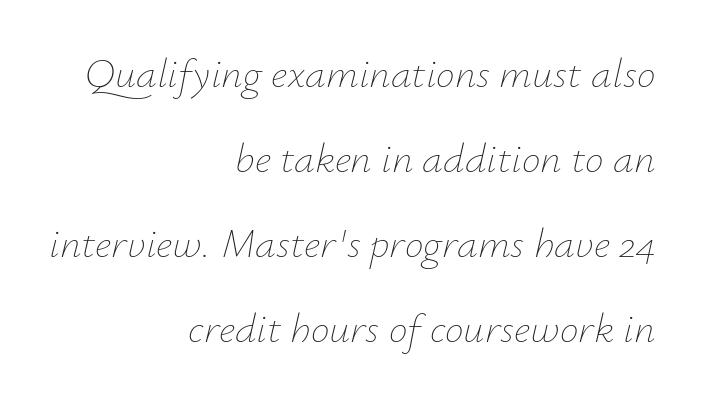
Q: Is the text bold? A: No.
Q: Is the text italic (slanted)? A: Yes, it leans right by about 12 degrees.
Q: Is the text underlined? A: No.
Q: How is the paragraph aligned? A: Right-aligned.
Q: Is the spacing between letters normal or unusually wide? A: Normal.
Q: Is the spacing between lines tight, normal or loose? A: Loose.
Q: Width (condensed, normal, or wide)? A: Normal.
Q: Stroke contrast? A: Low.
Q: x-height? A: Small.
Q: Monospaced? A: No.
